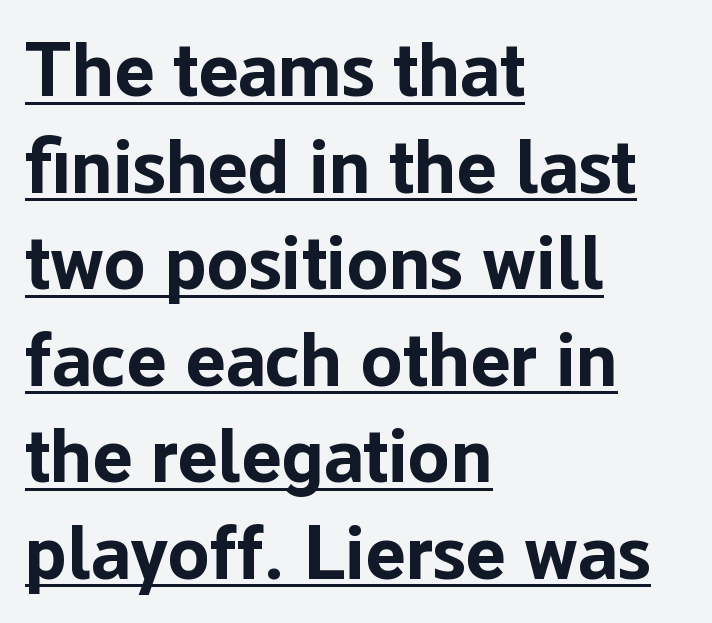
The image shows 76 px bold sans-serif type, upright; set left-aligned, normal line spacing (1.27x), normal letter spacing, underlined; low stroke contrast and a medium x-height.
